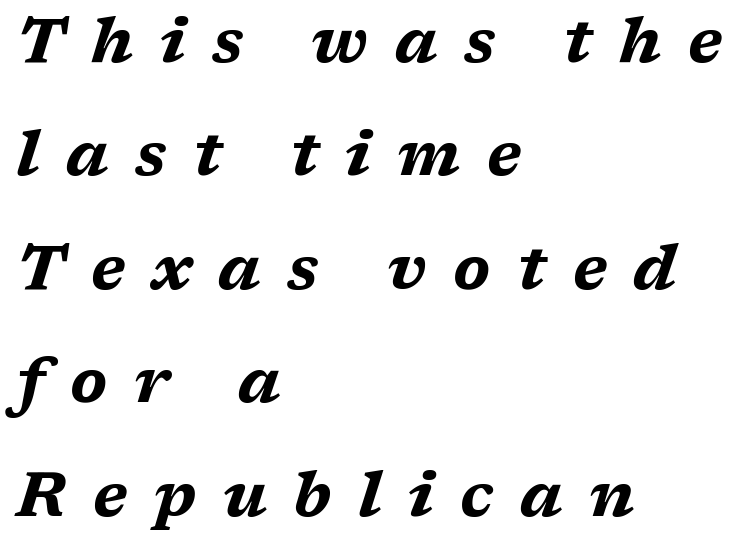
The image shows 62 px bold, wide type, italic (leaning right); set left-aligned, line spacing 1.83x, unusually wide letter spacing (+0.43 em), not underlined; medium stroke contrast and a medium x-height.
